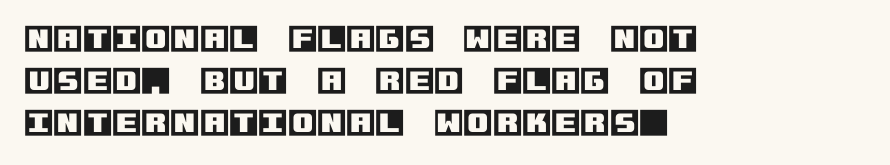
{"italic": "no", "width": "normal", "x_height": "large", "underline": "no", "align": "left", "line_spacing": "normal", "line_spacing_ratio": 1.4, "letter_spacing": "normal", "letter_spacing_em": 0.0, "glyph_px": 30}
